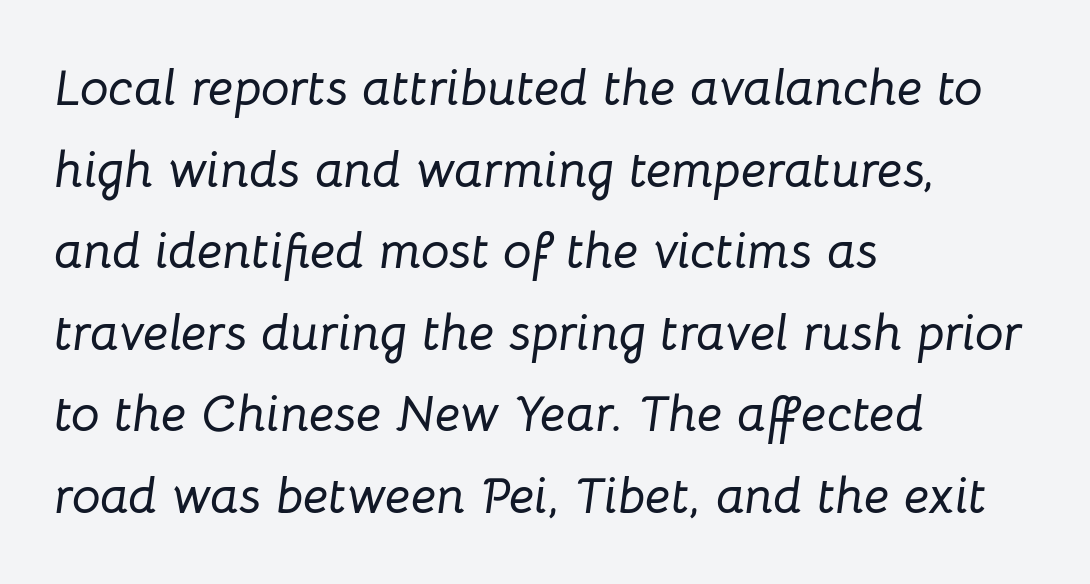
Q: Is the text italic (slanted)? A: Yes, it leans right by about 8 degrees.
Q: Is the text underlined? A: No.
Q: How is the paragraph aligned? A: Left-aligned.
Q: Is the spacing between letters normal or unusually wide? A: Normal.
Q: Is the spacing between lines tight, normal or loose? A: Normal.
Q: Width (condensed, normal, or wide)? A: Normal.
Q: Stroke contrast? A: Low.
Q: x-height? A: Medium.
Q: Monospaced? A: No.
